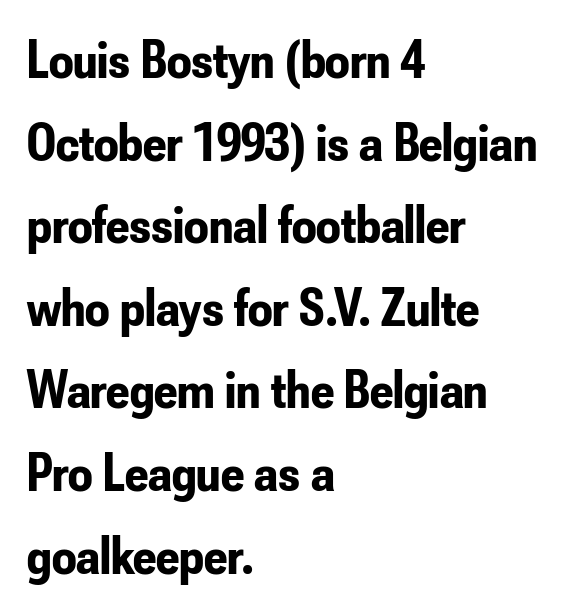
You can tell from the bare stems that sans-serif type was used. Proportional: the letters do not fall into vertical columns. This rendering uses left alignment, leaving the right contour irregular. A typesetter would call this leading conventional body-copy spacing. Bare-footed words on every line.
